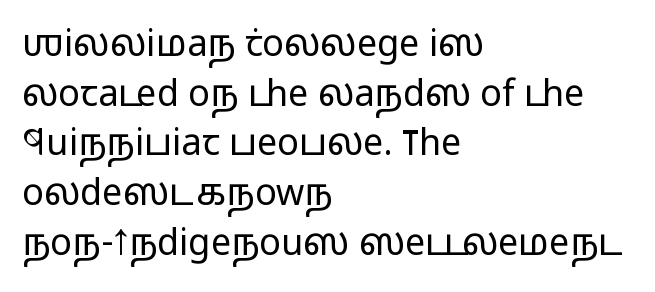
The glyphs in this specimen are sans serif. Each word holds together tightly as a unit, with standard inter-letter gaps. Each line starts at the same left margin while the right side varies. Letters rest on an invisible, unmarked baseline.
